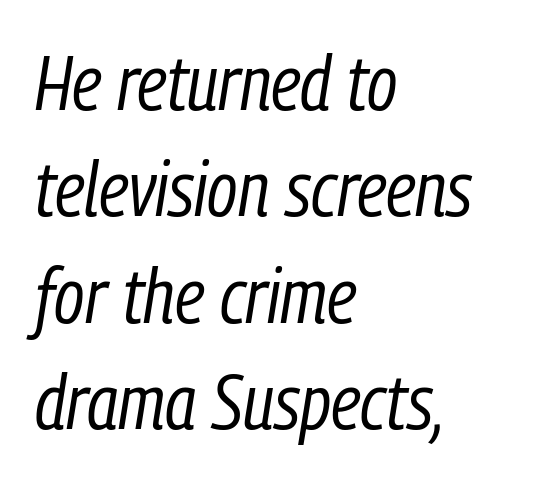
{"italic": "yes", "lean": "right", "slant_degrees": 9, "bold": "no", "weight": "regular", "width": "condensed", "stroke_contrast": "low", "x_height": "medium", "monospaced": "no", "underline": "no", "align": "left", "line_spacing": "normal", "line_spacing_ratio": 1.38, "letter_spacing": "normal", "letter_spacing_em": 0.0, "glyph_px": 77}
